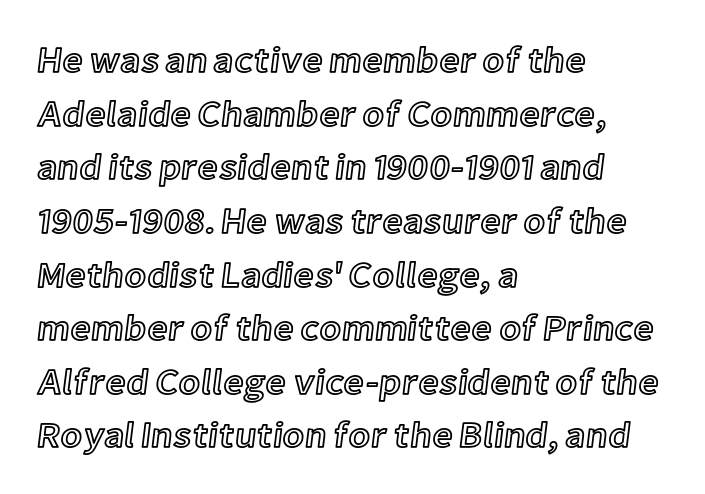
{"width": "normal", "x_height": "medium", "monospaced": "no", "underline": "no", "align": "left", "line_spacing": "normal", "line_spacing_ratio": 1.49, "letter_spacing": "normal", "letter_spacing_em": 0.0, "glyph_px": 36}
